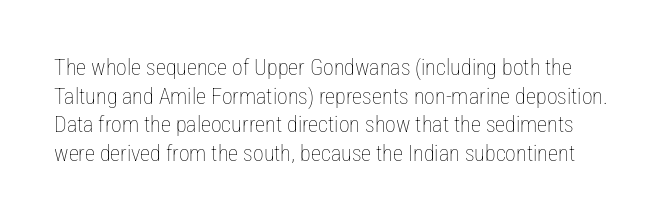
The image shows 22 px text type, upright; set normal line spacing (1.3x), normal letter spacing, not underlined.
